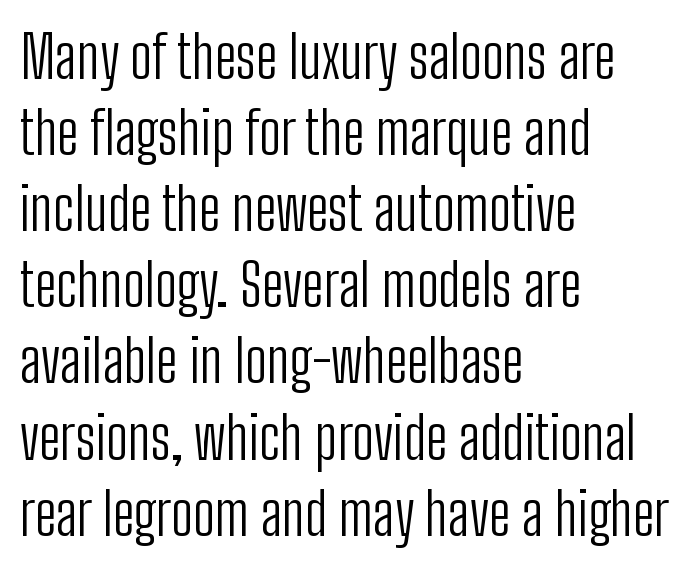
Q: Is the text bold? A: No.
Q: Is the text italic (slanted)? A: No, it is upright.
Q: Is the typeface a serif or a sans-serif typeface? A: Sans-serif.
Q: Is the text underlined? A: No.
Q: How is the paragraph aligned? A: Left-aligned.
Q: Is the spacing between letters normal or unusually wide? A: Normal.
Q: Is the spacing between lines tight, normal or loose? A: Normal.
Q: Width (condensed, normal, or wide)? A: Condensed.
Q: Stroke contrast? A: Low.
Q: x-height? A: Medium.
Q: Monospaced? A: No.
